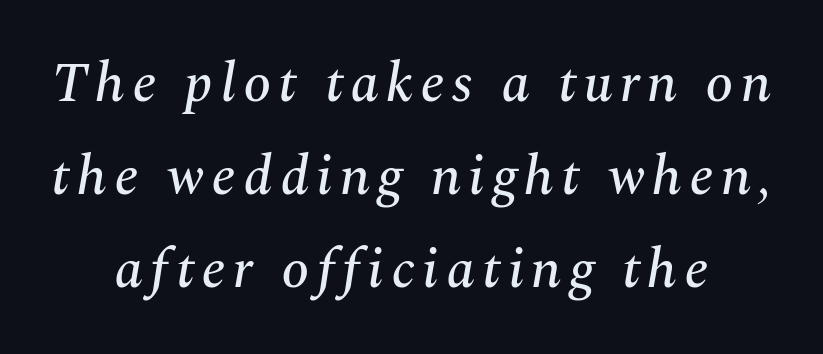
The image shows 56 px serif type, italic (leaning right); set normal line spacing (1.66x), not underlined; medium stroke contrast and a medium x-height.
